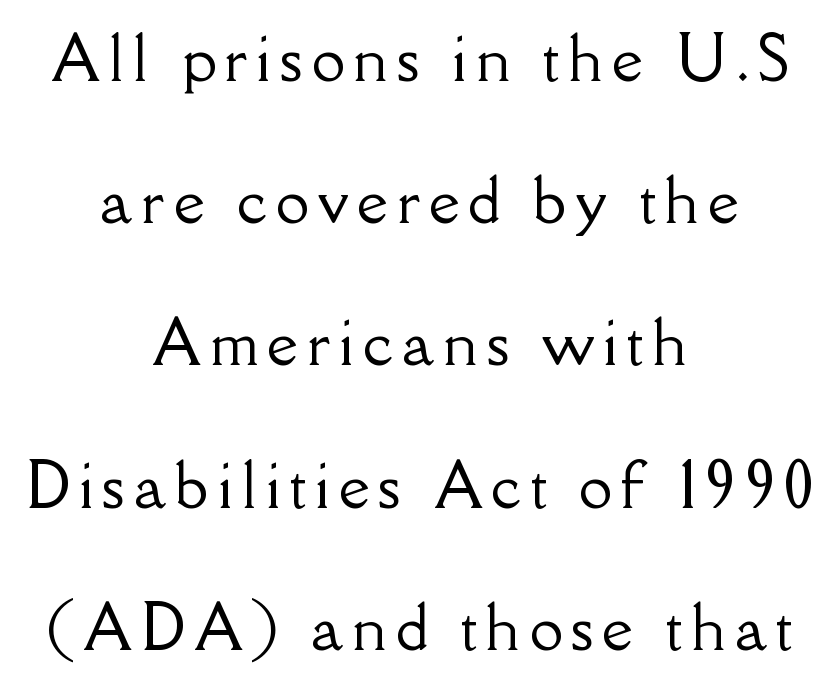
This is serif lettering, the kind often seen in printed books. The area under the type is left untouched. Is there much room between lines? Yes — plenty of vertical air separates them. Both edges are ragged and mirror each other, which tells us the setting is centered. The rendering uses natural spacing where letterforms have individual widths.
